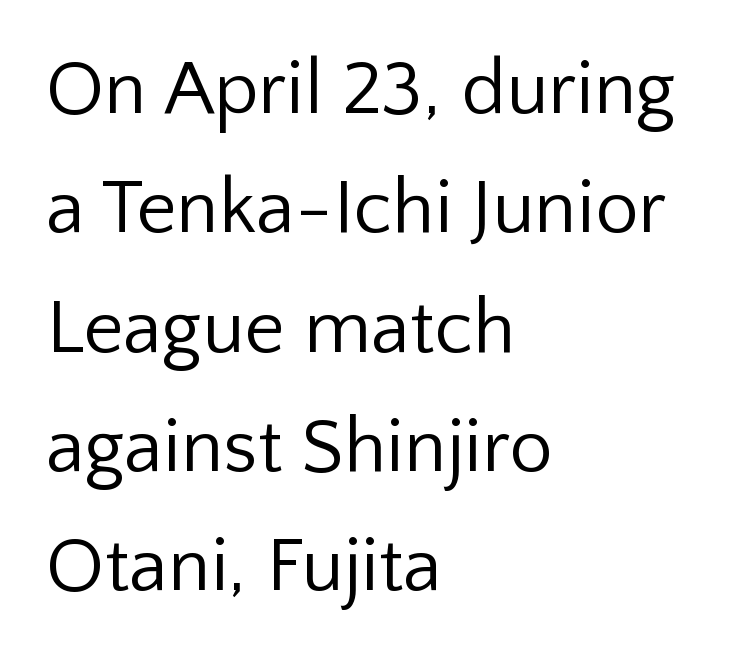
Q: Is the text bold? A: No.
Q: Is the text italic (slanted)? A: No, it is upright.
Q: Is the typeface a serif or a sans-serif typeface? A: Sans-serif.
Q: Is the text underlined? A: No.
Q: How is the paragraph aligned? A: Left-aligned.
Q: Is the spacing between letters normal or unusually wide? A: Normal.
Q: Is the spacing between lines tight, normal or loose? A: Normal.
Q: Width (condensed, normal, or wide)? A: Normal.
Q: Stroke contrast? A: Low.
Q: x-height? A: Medium.
Q: Monospaced? A: No.
